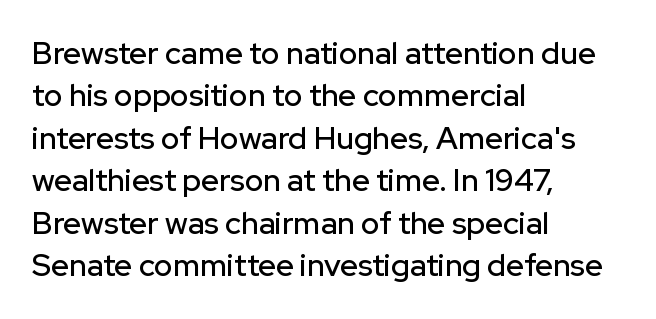
Q: Is the text italic (slanted)? A: No, it is upright.
Q: Is the typeface a serif or a sans-serif typeface? A: Sans-serif.
Q: Is the text underlined? A: No.
Q: How is the paragraph aligned? A: Left-aligned.
Q: Is the spacing between letters normal or unusually wide? A: Normal.
Q: Is the spacing between lines tight, normal or loose? A: Normal.
Q: Width (condensed, normal, or wide)? A: Normal.
Q: Stroke contrast? A: Low.
Q: x-height? A: Medium.
Q: Monospaced? A: No.
